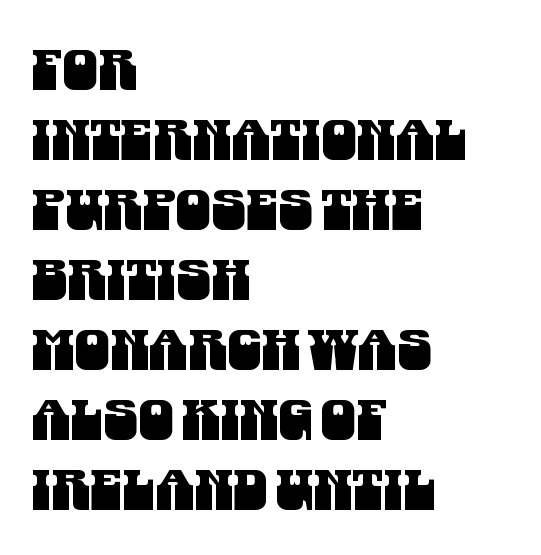
The image shows 56 px condensed sans-serif type; set left-aligned, normal line spacing (1.25x), normal letter spacing, not underlined; medium stroke contrast and a large x-height.
